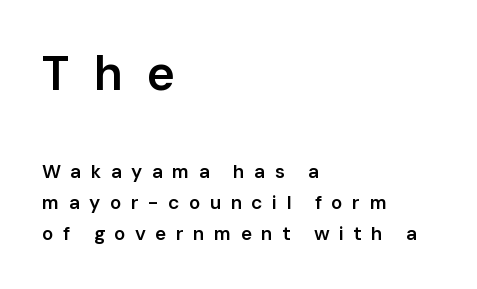
The image shows 48 px semibold sans-serif type, upright; set left-aligned, normal line spacing (1.64x), unusually wide letter spacing (+0.49 em), not underlined; the first (top) block is 2.53x larger; low stroke contrast and a medium x-height.
